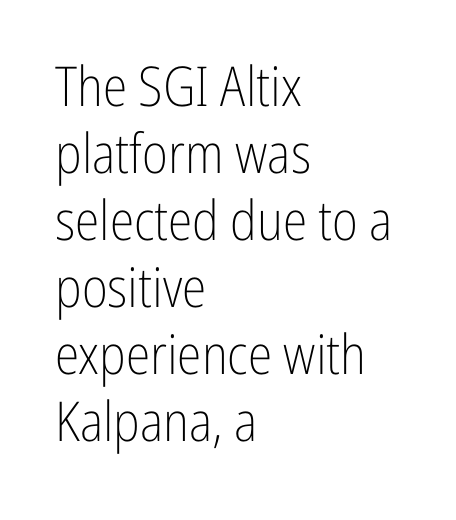
{"serif": "no", "italic": "no", "bold": "no", "weight": "light", "width": "condensed", "stroke_contrast": "low", "x_height": "medium", "monospaced": "no", "underline": "no", "align": "left", "line_spacing_ratio": 1.22, "letter_spacing": "normal", "letter_spacing_em": 0.0, "glyph_px": 55}
